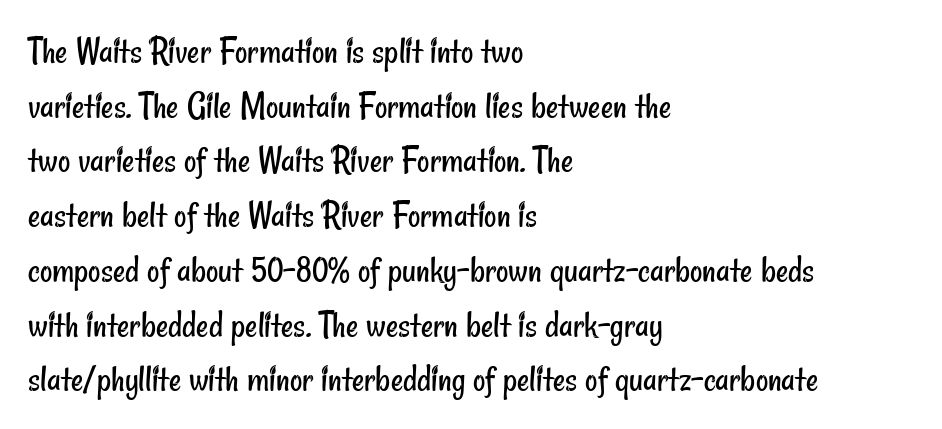
Q: Is the text bold? A: No.
Q: Is the typeface a serif or a sans-serif typeface? A: Sans-serif.
Q: Is the text underlined? A: No.
Q: How is the paragraph aligned? A: Left-aligned.
Q: Is the spacing between letters normal or unusually wide? A: Normal.
Q: Is the spacing between lines tight, normal or loose? A: Normal.
Q: Width (condensed, normal, or wide)? A: Condensed.
Q: Stroke contrast? A: Low.
Q: x-height? A: Small.
Q: Monospaced? A: No.
